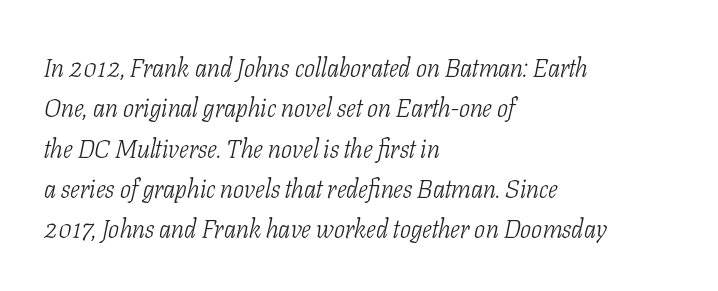
The typeface has the unassuming heft of standard copy or less. Only glyphs here, with clear space below each row. Looking at the ascenders, they clearly lean. A student would call this left alignment; a typographer would say flush left, rag right.
